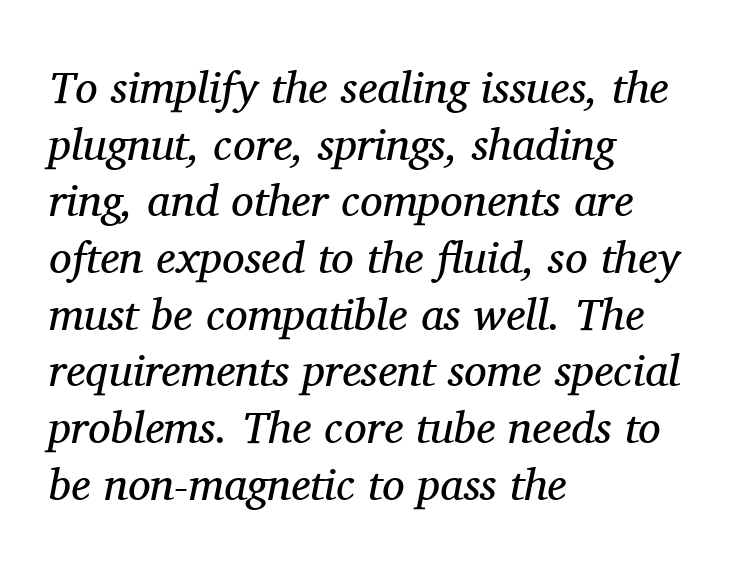
Q: Is the text bold? A: No.
Q: Is the text italic (slanted)? A: Yes, it leans right by about 11 degrees.
Q: Is the typeface a serif or a sans-serif typeface? A: Serif.
Q: Is the text underlined? A: No.
Q: How is the paragraph aligned? A: Left-aligned.
Q: Is the spacing between letters normal or unusually wide? A: Normal.
Q: Is the spacing between lines tight, normal or loose? A: Normal.
Q: Width (condensed, normal, or wide)? A: Normal.
Q: Stroke contrast? A: Medium.
Q: x-height? A: Medium.
Q: Monospaced? A: No.
